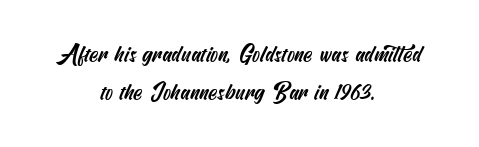
Q: Is the text underlined? A: No.
Q: How is the paragraph aligned? A: Centered.
Q: Is the spacing between letters normal or unusually wide? A: Normal.
Q: Is the spacing between lines tight, normal or loose? A: Normal.
